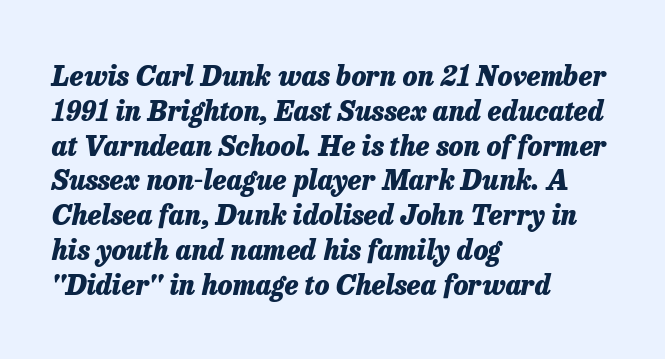
Rule under the text: the space is simply empty. The lettering tilts uniformly, giving the passage an italic look. Is there much room between lines? A standard amount, neither cramped nor airy. A dark, heavy texture on the line: the type is bold. The rendering anchors every line to the left-hand side.
